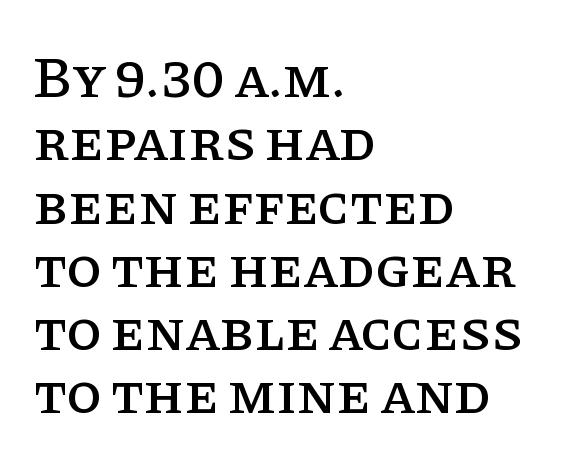
The passage shown is typed in a proportional face where columns would drift. No word sits above an underline. Standard letterfit; no display-style spreading of the glyphs. Upright lettering throughout. What's the leading like? Squeezed, with rows nearly overlapping. Is the block centered? No — it sits flush against the left margin.
